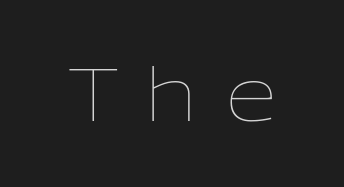
{"italic": "no", "bold": "no", "weight": "thin", "width": "normal", "stroke_contrast": "low", "x_height": "medium", "monospaced": "no", "underline": "no", "letter_spacing": "wide", "letter_spacing_em": 0.38, "glyph_px": 74}
